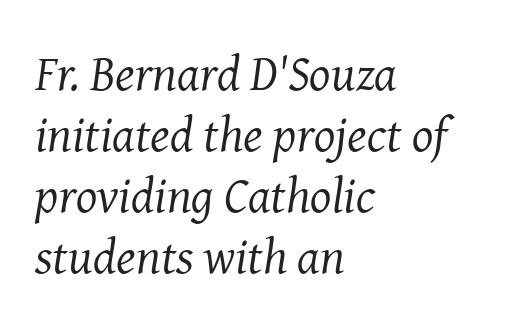
{"serif": "yes", "italic": "yes", "lean": "right", "slant_degrees": 8, "bold": "no", "weight": "regular", "width": "normal", "stroke_contrast": "medium", "x_height": "medium", "monospaced": "no", "underline": "no", "align": "left", "line_spacing_ratio": 1.22, "letter_spacing": "normal", "letter_spacing_em": 0.0, "glyph_px": 50}
